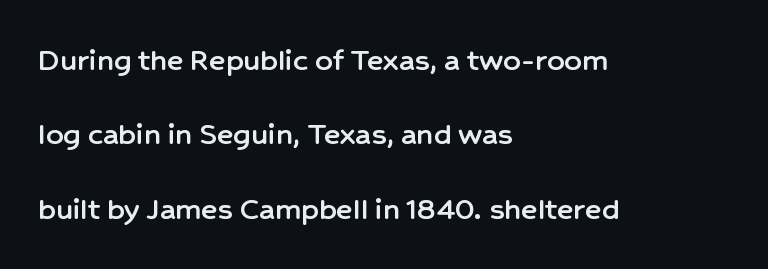
The image shows 34 px sans-serif type, upright; set left-aligned, loose line spacing (2.19x), normal letter spacing, not underlined; low stroke contrast and a medium x-height.
